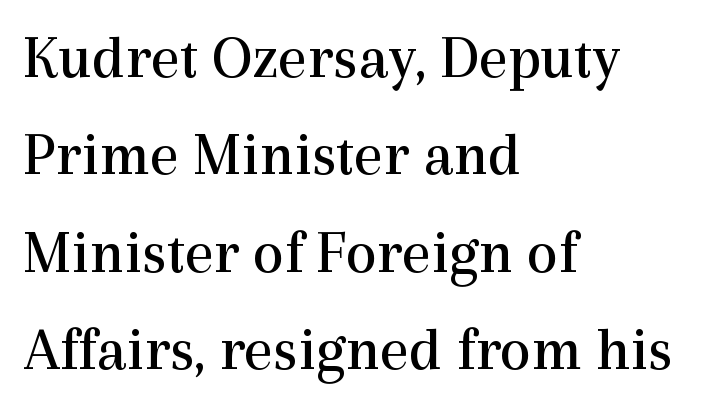
The image shows 62 px regular-weight serif type, upright; set left-aligned, normal line spacing (1.57x), normal letter spacing, not underlined; a medium x-height.
